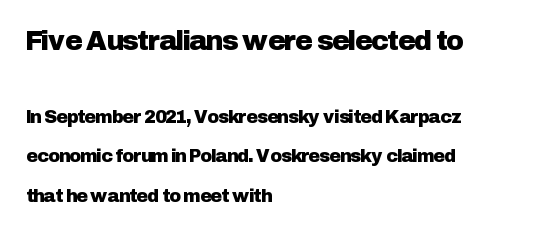
Q: Is the text italic (slanted)? A: No, it is upright.
Q: Is the text underlined? A: No.
Q: How is the paragraph aligned? A: Left-aligned.
Q: Is the spacing between letters normal or unusually wide? A: Normal.
Q: Is the spacing between lines tight, normal or loose? A: Loose.
Q: Which block of text is set in a larger size, the first (top) or the second (bottom)? A: The first (top) one.
